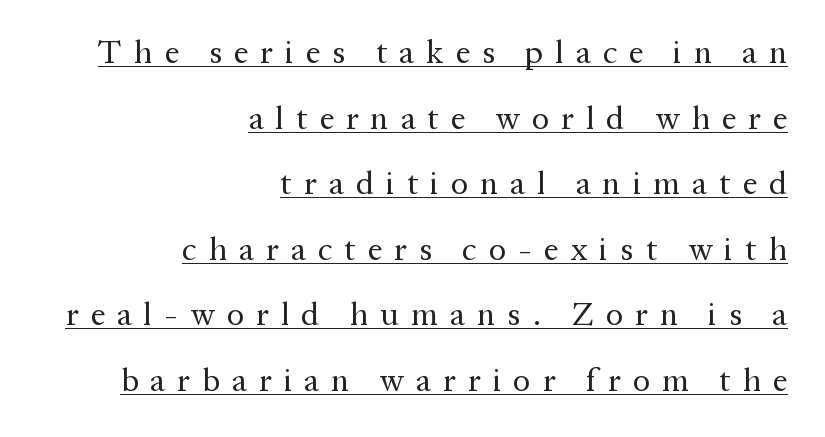
Q: Is the text bold? A: No.
Q: Is the text italic (slanted)? A: No, it is upright.
Q: Is the typeface a serif or a sans-serif typeface? A: Serif.
Q: Is the text underlined? A: Yes.
Q: How is the paragraph aligned? A: Right-aligned.
Q: Is the spacing between letters normal or unusually wide? A: Unusually wide.
Q: Is the spacing between lines tight, normal or loose? A: Loose.
Q: Width (condensed, normal, or wide)? A: Normal.
Q: Stroke contrast? A: Medium.
Q: x-height? A: Medium.
Q: Monospaced? A: No.
